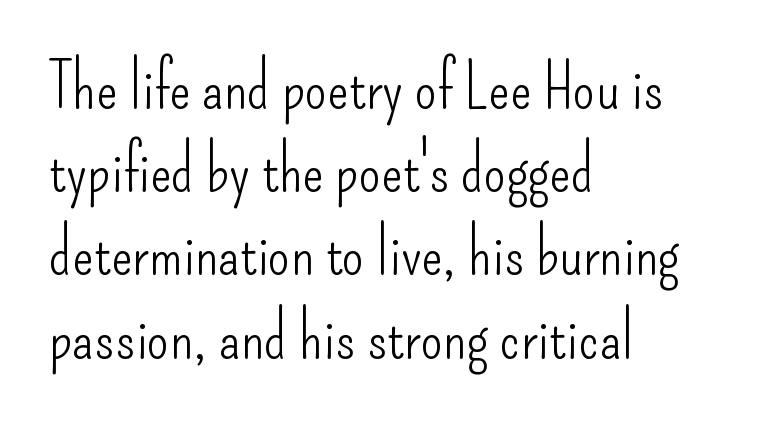
{"serif": "no", "italic": "no", "bold": "no", "weight": "light", "width": "condensed", "stroke_contrast": "low", "x_height": "small", "monospaced": "no", "underline": "no", "align": "left", "line_spacing": "normal", "line_spacing_ratio": 1.3, "letter_spacing": "normal", "letter_spacing_em": 0.0, "glyph_px": 64}
